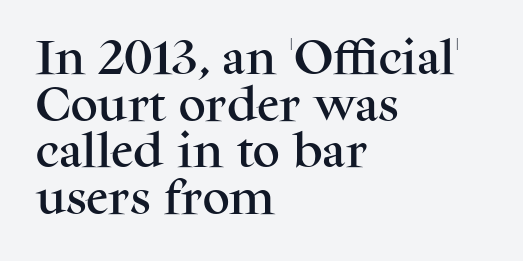
Q: Is the text italic (slanted)? A: No, it is upright.
Q: Is the typeface a serif or a sans-serif typeface? A: Serif.
Q: Is the text underlined? A: No.
Q: How is the paragraph aligned? A: Left-aligned.
Q: Is the spacing between letters normal or unusually wide? A: Normal.
Q: Width (condensed, normal, or wide)? A: Normal.
Q: Stroke contrast? A: Medium.
Q: x-height? A: Medium.
Q: Monospaced? A: No.
